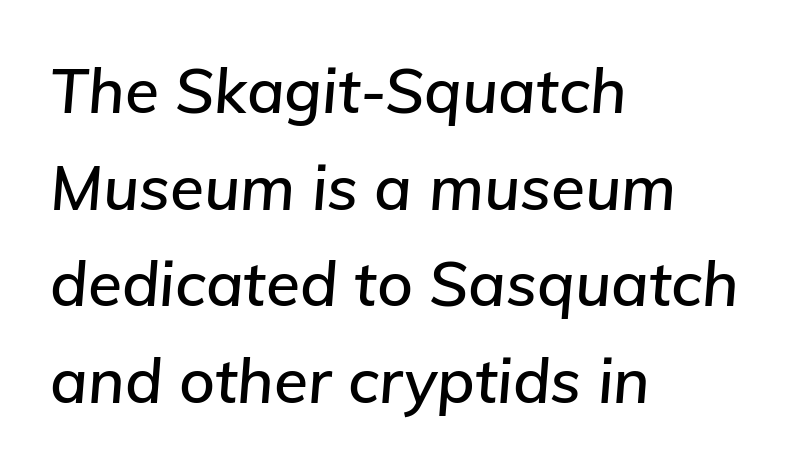
The specimen reads as italic at a glance. Typeset ragged right — the left edge is the straight one. Each letter keeps its own natural width here, so spacing adapts to shape. The glyphs are unaccompanied by any horizontal stroke below them.
